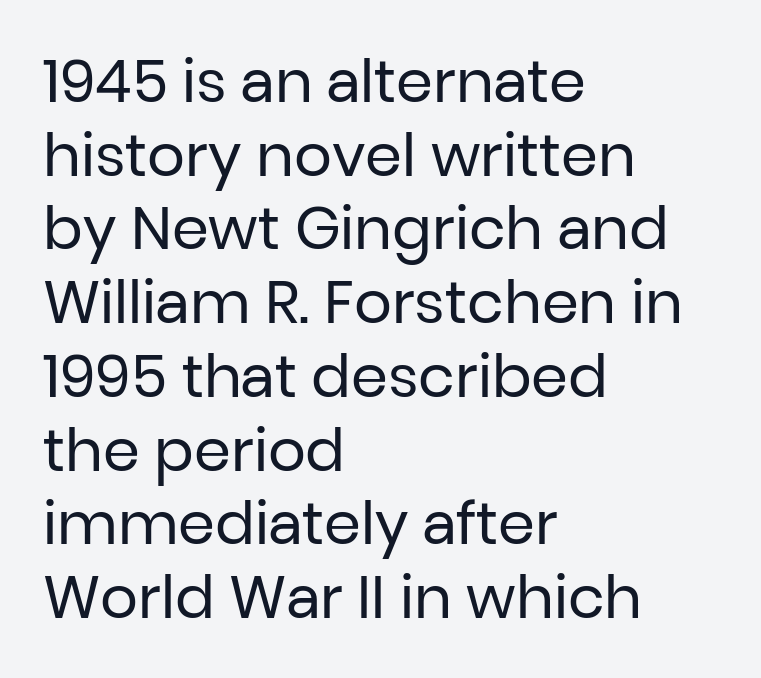
The image shows 59 px regular-weight sans-serif type, upright; set left-aligned, normal line spacing (1.25x), normal letter spacing, not underlined; low stroke contrast and a medium x-height.
